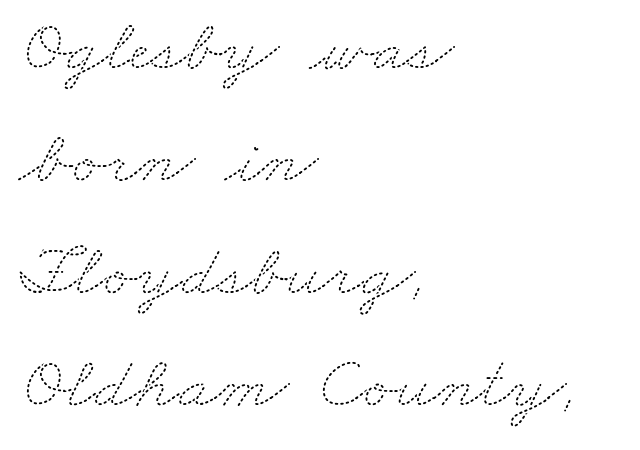
{"bold": "no", "weight": "thin", "width": "wide", "stroke_contrast": "medium", "x_height": "small", "monospaced": "no", "underline": "no", "align": "left", "line_spacing": "normal", "line_spacing_ratio": 1.5, "letter_spacing": "normal", "letter_spacing_em": 0.0, "glyph_px": 75}
